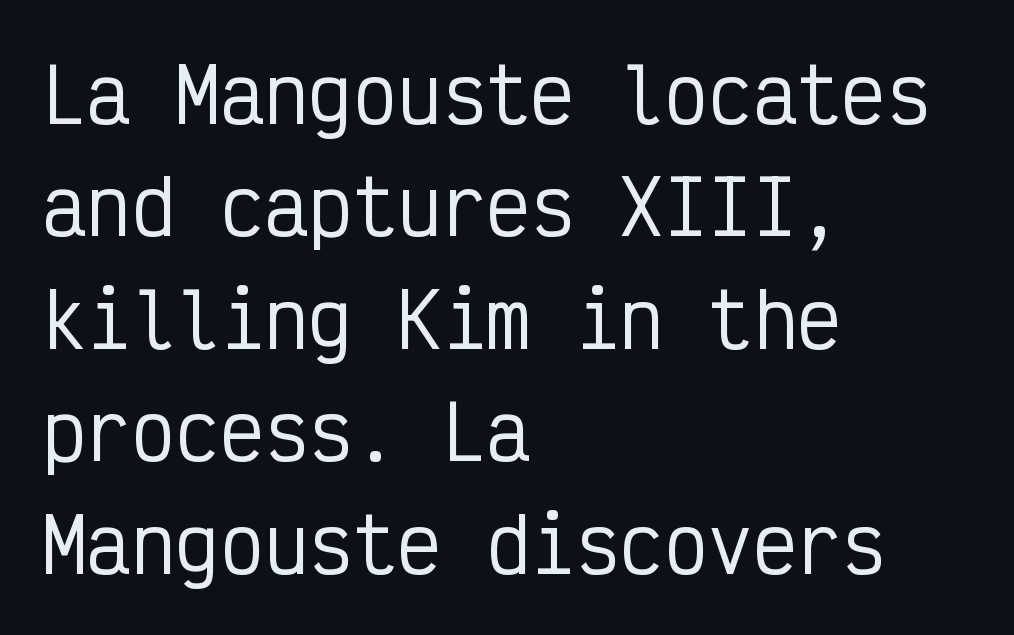
The type is set solid horizontally, with unmodified tracking. The space between consecutive lines is moderate. Unlike italic type, these characters show no tilt at all. The letters carry no serifs — their stems end cleanly without finishing strokes. The glyphs are unaccompanied by any horizontal stroke below them. Typeset ragged right — the left edge is the straight one.
